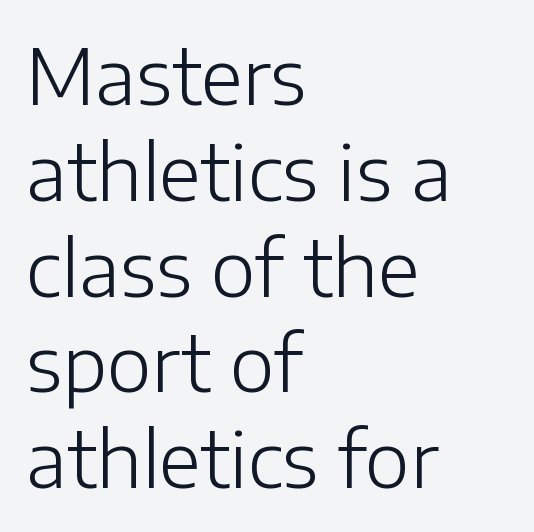
What kind of face is this? One without serifs — a sans. You can tell it's not italic because the verticals are truly vertical. In terms of leading, this rendering sits right in the middle. The passage shown is typed in a proportional face where columns would drift. The paragraph has a hard left edge and a soft right edge.
